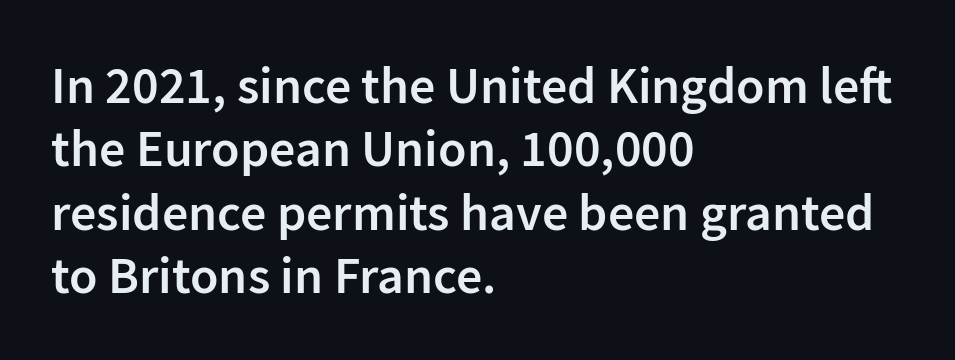
The face used here is a semibold: visibly heavier than regular, lighter than bold. Observe the ordinary spacing: letters are neighbours, not strangers. Spacing verdict: proportional, widths tailored to each character. The text block is weighted toward the left margin, trailing off unevenly rightward.
